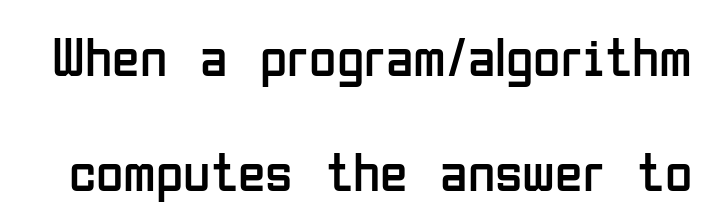
Q: Is the text bold? A: No.
Q: Is the text italic (slanted)? A: No, it is upright.
Q: Is the typeface a serif or a sans-serif typeface? A: Sans-serif.
Q: Is the text underlined? A: No.
Q: Is the spacing between letters normal or unusually wide? A: Normal.
Q: Is the spacing between lines tight, normal or loose? A: Loose.
Q: Width (condensed, normal, or wide)? A: Condensed.
Q: Stroke contrast? A: Low.
Q: x-height? A: Medium.
Q: Monospaced? A: No.
